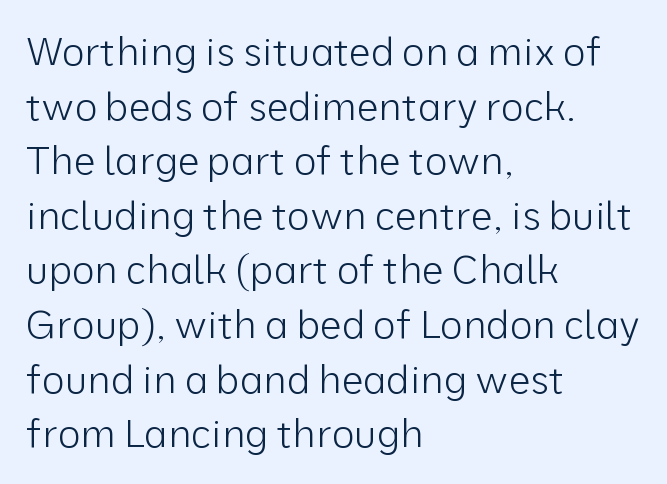
The image shows 39 px light sans-serif type, upright; set left-aligned, normal line spacing (1.4x), normal letter spacing, not underlined; low stroke contrast and a medium x-height.
